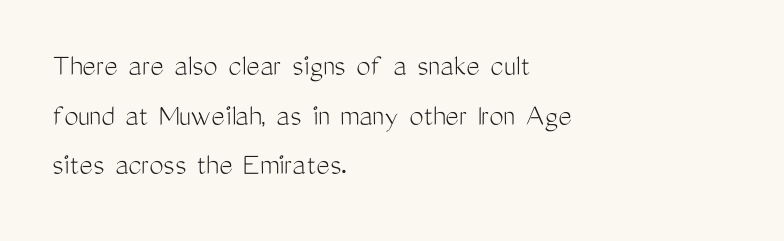
Q: Is the text bold? A: No.
Q: Is the text italic (slanted)? A: No, it is upright.
Q: Is the typeface a serif or a sans-serif typeface? A: Sans-serif.
Q: Is the text underlined? A: No.
Q: How is the paragraph aligned? A: Left-aligned.
Q: Is the spacing between letters normal or unusually wide? A: Normal.
Q: Is the spacing between lines tight, normal or loose? A: Normal.
Q: Width (condensed, normal, or wide)? A: Condensed.
Q: Stroke contrast? A: Medium.
Q: x-height? A: Medium.
Q: Monospaced? A: No.
